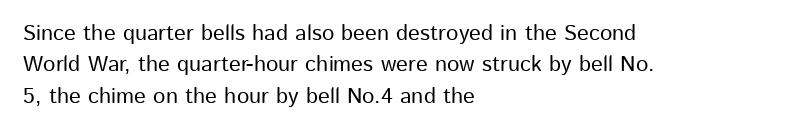
{"italic": "no", "underline": "no", "align": "left", "line_spacing": "normal", "line_spacing_ratio": 1.43, "letter_spacing": "normal", "letter_spacing_em": 0.0, "glyph_px": 22}
